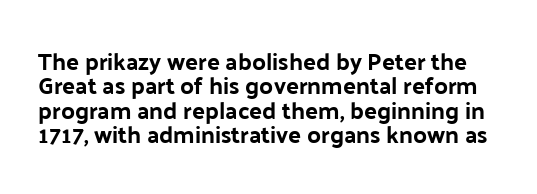
The image shows 24 px text type, upright; set tight line spacing (1.02x), normal letter spacing, not underlined.
